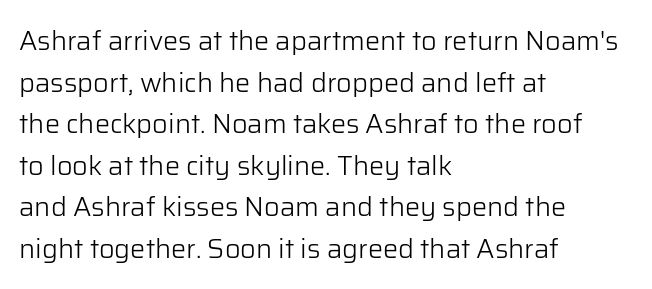
Q: Is the text bold? A: No.
Q: Is the text italic (slanted)? A: No, it is upright.
Q: Is the text underlined? A: No.
Q: How is the paragraph aligned? A: Left-aligned.
Q: Is the spacing between letters normal or unusually wide? A: Normal.
Q: Is the spacing between lines tight, normal or loose? A: Normal.
